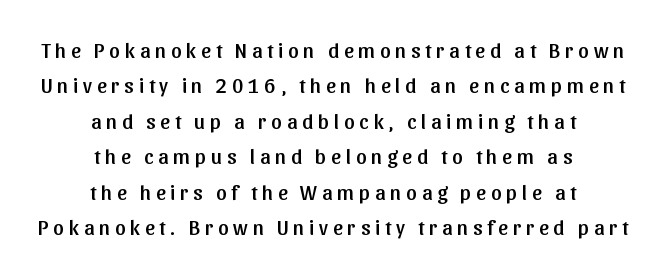
The image shows 21 px text type, upright; set centered, normal line spacing (1.69x), unusually wide letter spacing (+0.23 em), not underlined.
